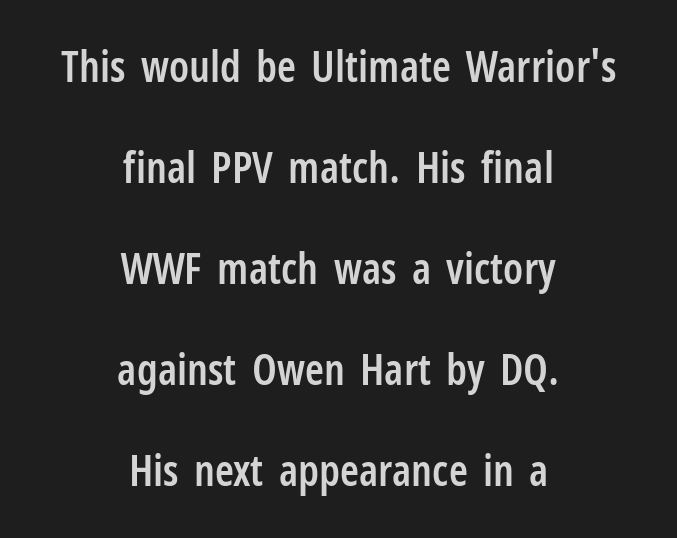
Beneath every word, the page is bare. This is sans-serif lettering, the kind often seen on screens and signage. Every character sits straight up, as roman type does. The type is set solid horizontally, with unmodified tracking.
